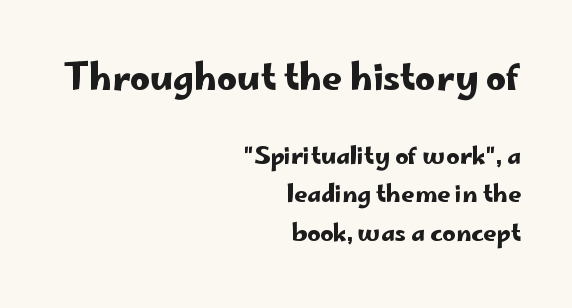
Notice how the passage keeps a crisp vertical edge on the right only. Regarding serifs, this sample does without them. A typesetter would call this proportional, since set widths differ per character. A clean baseline with only descenders dipping below it. Is there much room between lines? A standard amount, neither cramped nor airy. Nothing unusual about the tracking: characters are spaced as the font intends.
